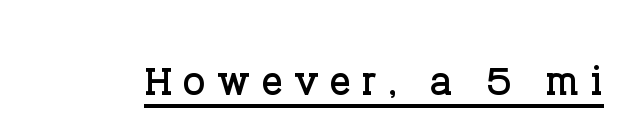
{"serif": "yes", "italic": "no", "width": "normal", "stroke_contrast": "low", "x_height": "large", "monospaced": "no", "underline": "yes", "letter_spacing": "wide", "letter_spacing_em": 0.2, "glyph_px": 54}
